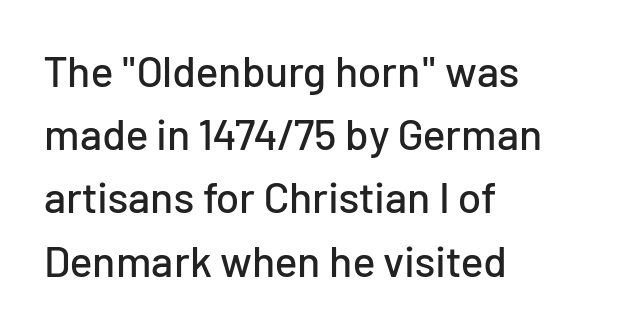
The image shows 43 px sans-serif type, upright; set left-aligned, normal line spacing (1.47x), normal letter spacing, not underlined; low stroke contrast and a medium x-height.
